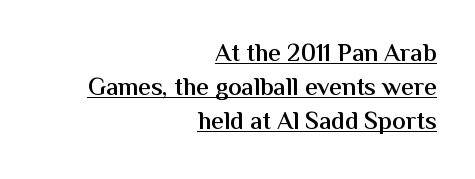
{"italic": "no", "bold": "semi", "underline": "yes", "align": "right", "line_spacing": "normal", "line_spacing_ratio": 1.36, "letter_spacing": "normal", "letter_spacing_em": 0.0, "glyph_px": 25}
